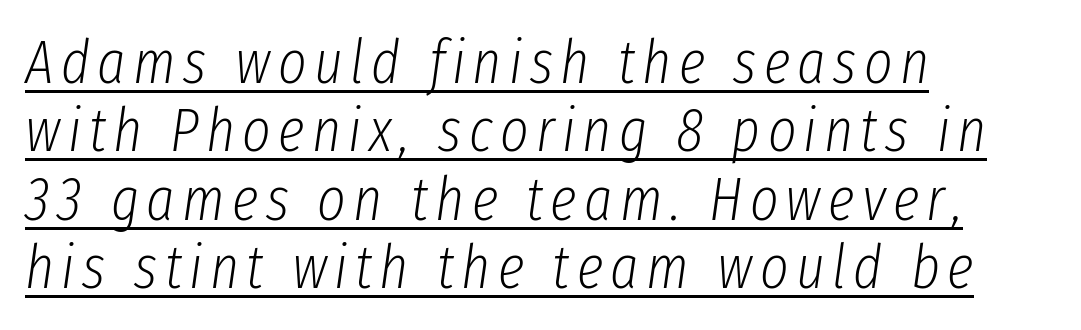
The image shows 61 px light, condensed type, italic (leaning right); set left-aligned, tight line spacing (1.12x), underlined; low stroke contrast and a medium x-height.
